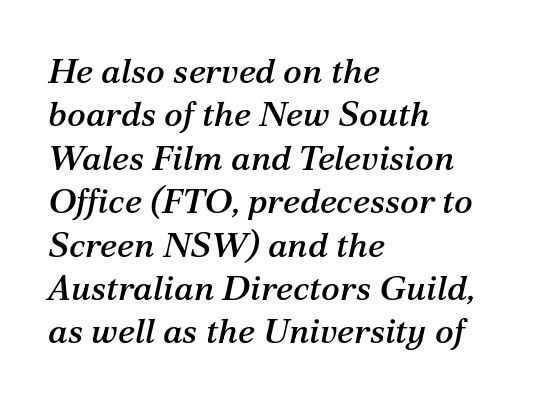
Every row of glyphs begins at an identical x-position on the left. The horizontal fit of the characters is conventional and even. Old-style or modern, the face here clearly has serifs. Decoration check: the copy has no underline. Each letter keeps its own natural width here, so spacing adapts to shape. The specimen reads as italic at a glance.
